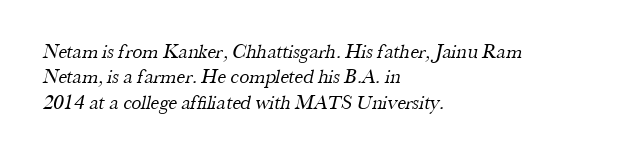
The image shows 20 px text type; set left-aligned, normal line spacing (1.27x), normal letter spacing, not underlined.
